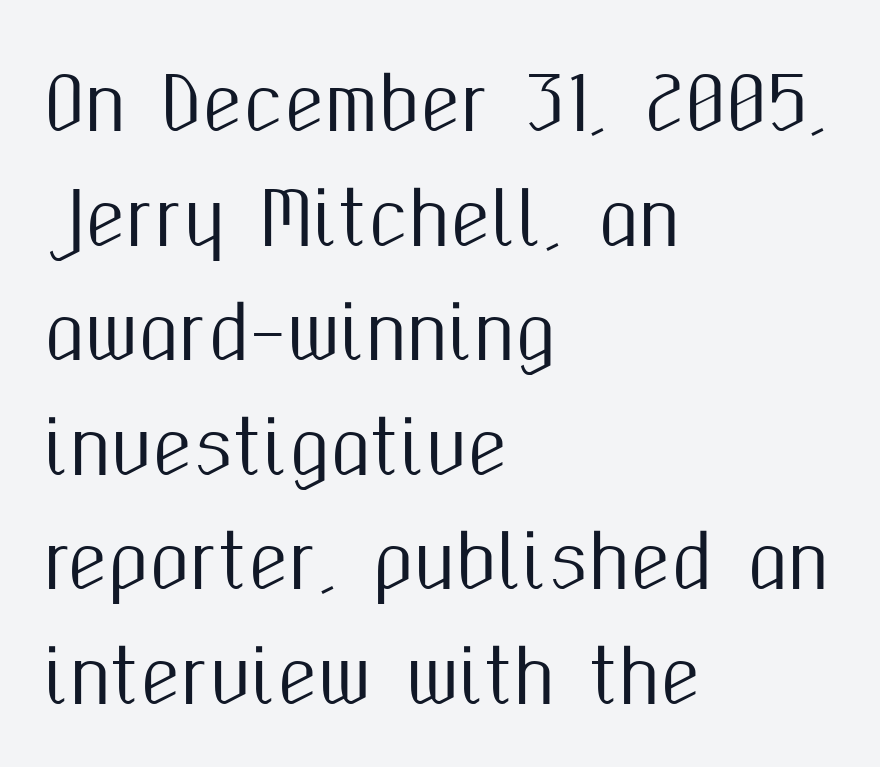
Q: Is the text italic (slanted)? A: No, it is upright.
Q: Is the typeface a serif or a sans-serif typeface? A: Sans-serif.
Q: Is the text underlined? A: No.
Q: How is the paragraph aligned? A: Left-aligned.
Q: Is the spacing between letters normal or unusually wide? A: Normal.
Q: Is the spacing between lines tight, normal or loose? A: Normal.
Q: Width (condensed, normal, or wide)? A: Condensed.
Q: Stroke contrast? A: Medium.
Q: x-height? A: Medium.
Q: Monospaced? A: No.
